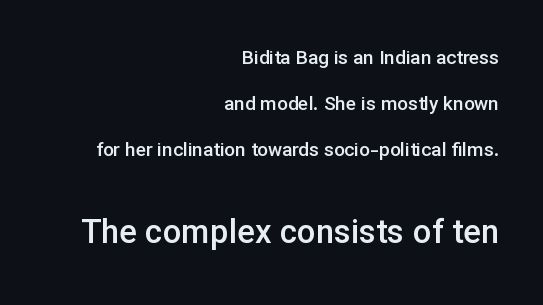
Compare the two chunks: the lower has the greater cap height. The typography opts for an upright posture over an oblique one. Default kerning and tracking; the words read as compact shapes. The letters carry no serifs — their stems end cleanly without finishing strokes. Whoever set this chose breathing room over compactness in the vertical rhythm. Short and long lines alike share a common ending point at right.
